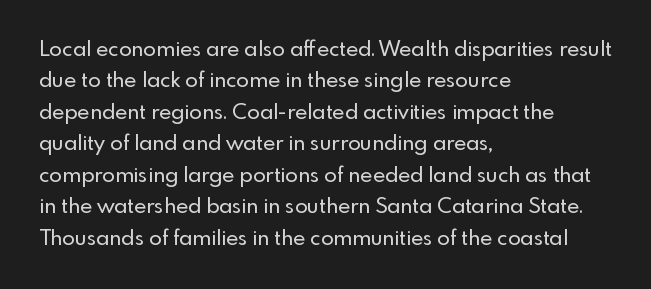
Q: Is the text italic (slanted)? A: No, it is upright.
Q: Is the text underlined? A: No.
Q: How is the paragraph aligned? A: Left-aligned.
Q: Is the spacing between letters normal or unusually wide? A: Normal.
Q: Is the spacing between lines tight, normal or loose? A: Normal.
